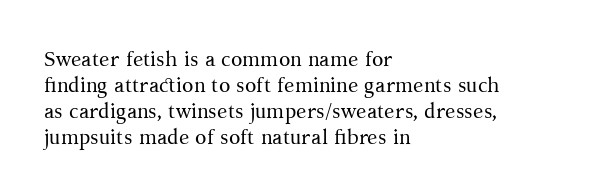
Q: Is the text bold? A: No.
Q: Is the text italic (slanted)? A: No, it is upright.
Q: Is the text underlined? A: No.
Q: How is the paragraph aligned? A: Left-aligned.
Q: Is the spacing between letters normal or unusually wide? A: Normal.
